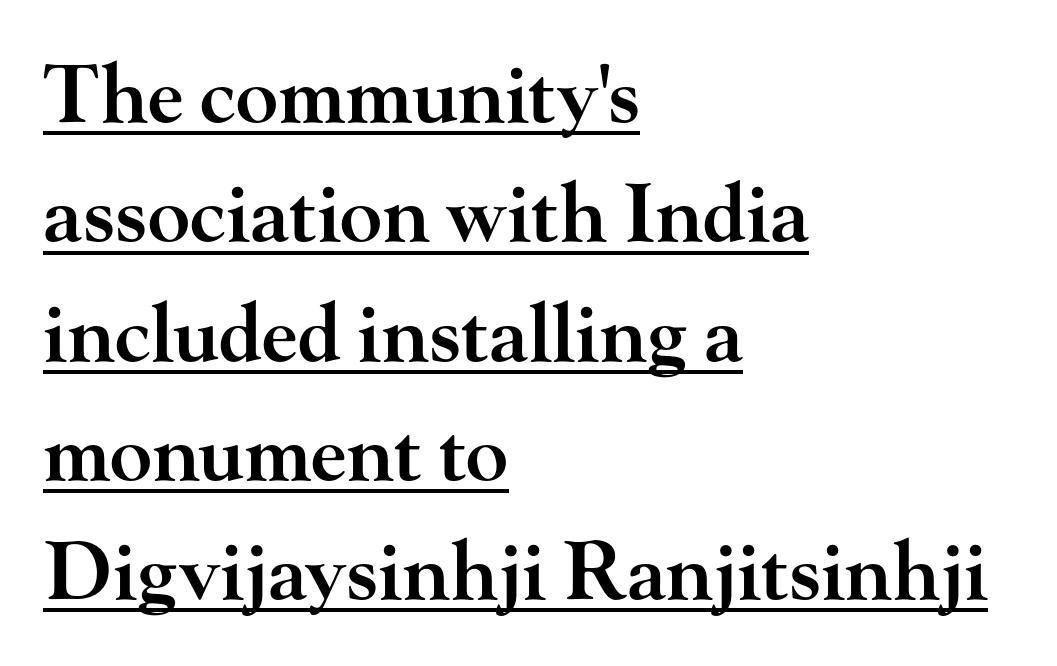
The image shows 79 px semibold, wide serif type, upright; set left-aligned, normal line spacing (1.51x), normal letter spacing, underlined; high stroke contrast and a small x-height.
